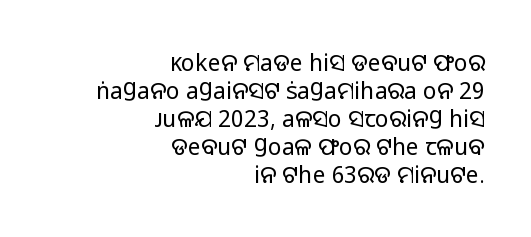
Leftover space on each line is placed entirely before the opening word. Caption: face not bold, strokes unweighted. Is the letter spacing exaggerated? No — it looks like the ordinary default. The strip under each line holds only bare page. Do the letters lean? They stand straight.
